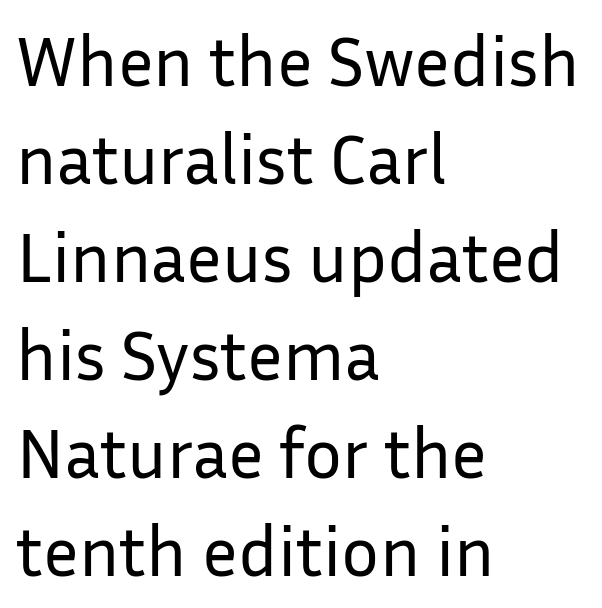
The words here are not underlined. Baseline-to-baseline distance is the conventional proportion of letter height. Posture: upright roman. Each line starts at the same left margin while the right side varies.
